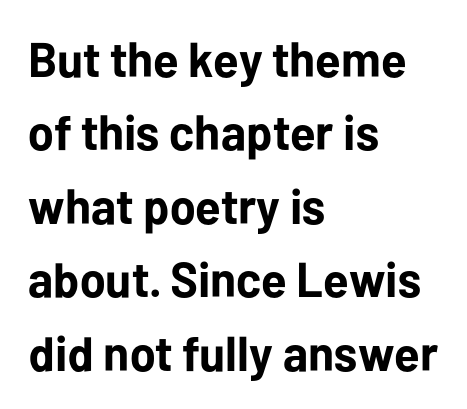
The image shows 49 px bold sans-serif type, upright; set left-aligned, normal line spacing (1.5x), normal letter spacing, not underlined; low stroke contrast and a medium x-height.
